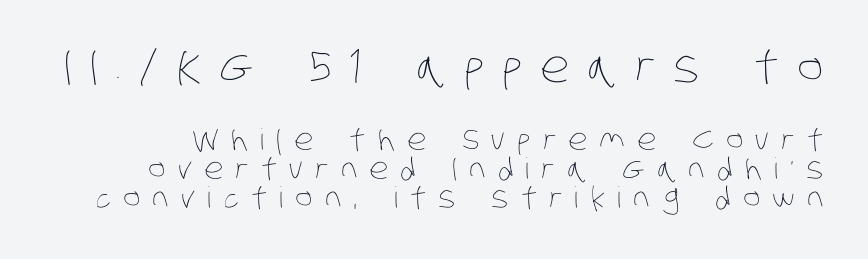
The image shows 44 px thin, condensed type; set tight line spacing (1.01x), unusually wide letter spacing (+0.42 em), not underlined; the first (top) block is 1.52x larger; low stroke contrast and a large x-height.
